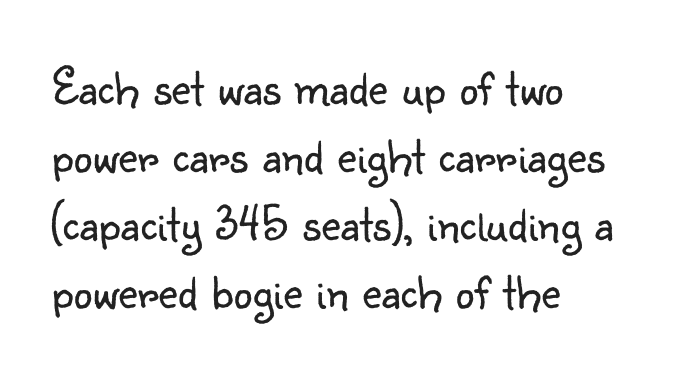
{"serif": "no", "italic": "no", "bold": "no", "weight": "light", "width": "normal", "stroke_contrast": "low", "x_height": "small", "monospaced": "no", "underline": "no", "align": "left", "line_spacing": "normal", "line_spacing_ratio": 1.28, "letter_spacing": "normal", "letter_spacing_em": 0.0, "glyph_px": 53}
